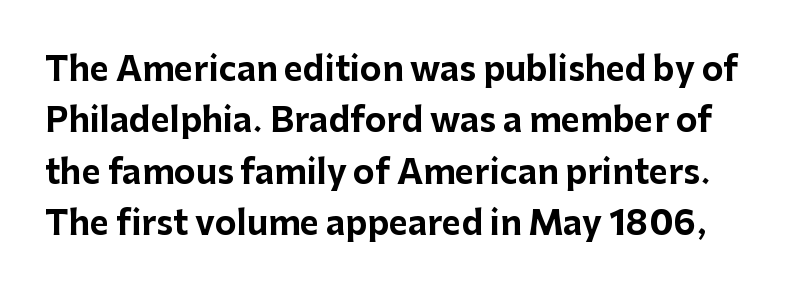
A bare baseline throughout the passage. The leading is moderate, giving the passage an even texture. Every letter is thick-stroked: bold, no question. Note the varied advance widths — an 'i' is clearly narrower than an 'm'. Check where the strokes stop: nothing finishes them off — pure sans. Is there any slant? The stems are plumb.
